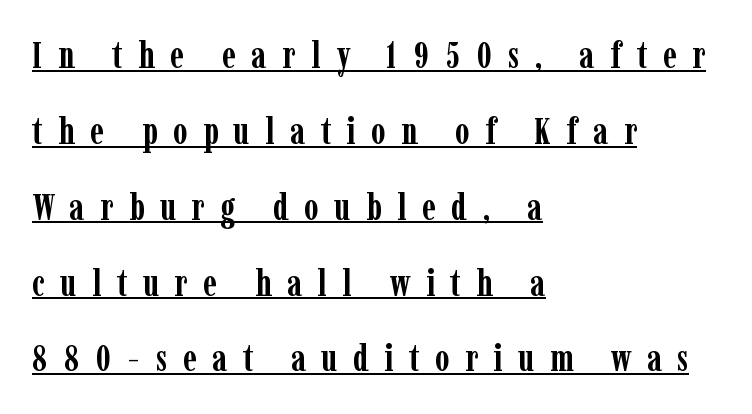
Q: Is the text bold? A: Yes.
Q: Is the text italic (slanted)? A: No, it is upright.
Q: Is the typeface a serif or a sans-serif typeface? A: Serif.
Q: Is the text underlined? A: Yes.
Q: How is the paragraph aligned? A: Left-aligned.
Q: Is the spacing between letters normal or unusually wide? A: Unusually wide.
Q: Is the spacing between lines tight, normal or loose? A: Loose.
Q: Width (condensed, normal, or wide)? A: Condensed.
Q: Stroke contrast? A: Low.
Q: x-height? A: Medium.
Q: Monospaced? A: No.
